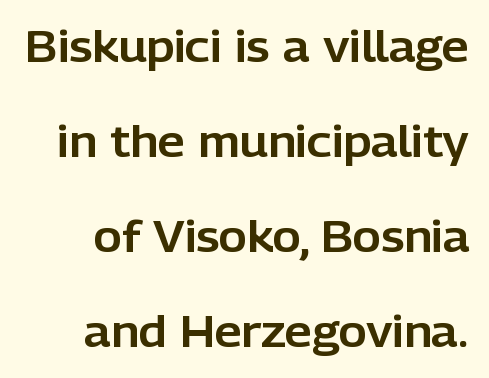
The image shows 43 px sans-serif type, upright; set loose line spacing (2.21x), normal letter spacing, not underlined; low stroke contrast and a medium x-height.
